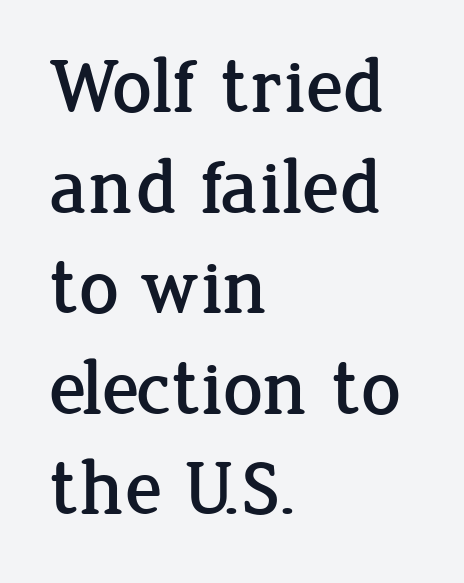
The image shows 78 px serif type, upright; set left-aligned, normal line spacing (1.29x), normal letter spacing, not underlined; low stroke contrast and a medium x-height.
